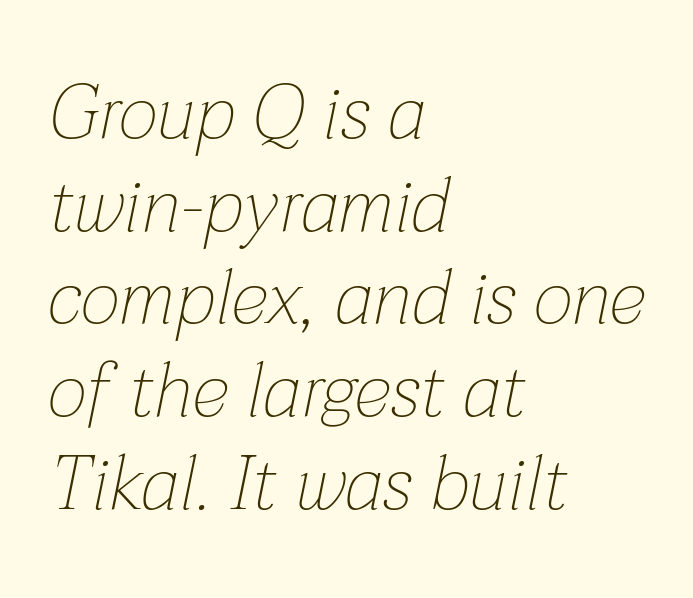
Q: Is the text bold? A: No.
Q: Is the text italic (slanted)? A: Yes, it leans right by about 12 degrees.
Q: Is the text underlined? A: No.
Q: How is the paragraph aligned? A: Left-aligned.
Q: Is the spacing between letters normal or unusually wide? A: Normal.
Q: Width (condensed, normal, or wide)? A: Normal.
Q: Stroke contrast? A: Low.
Q: x-height? A: Medium.
Q: Monospaced? A: No.
